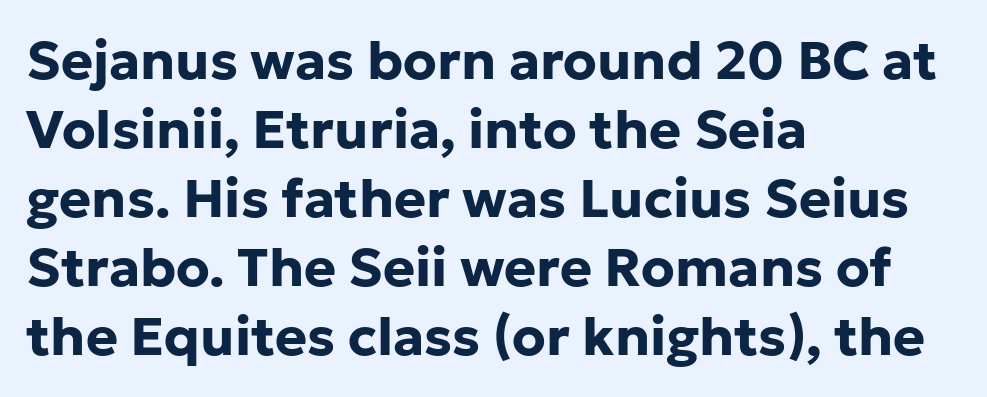
Q: Is the text bold? A: Yes.
Q: Is the text italic (slanted)? A: No, it is upright.
Q: Is the typeface a serif or a sans-serif typeface? A: Sans-serif.
Q: Is the text underlined? A: No.
Q: How is the paragraph aligned? A: Left-aligned.
Q: Is the spacing between letters normal or unusually wide? A: Normal.
Q: Is the spacing between lines tight, normal or loose? A: Normal.
Q: Width (condensed, normal, or wide)? A: Normal.
Q: Stroke contrast? A: Low.
Q: x-height? A: Medium.
Q: Monospaced? A: No.
